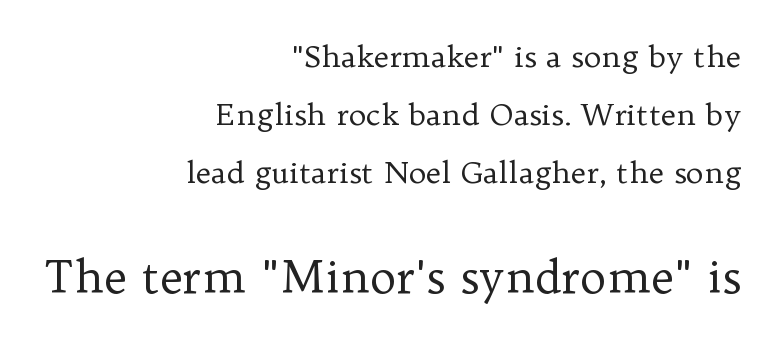
Q: Is the text bold? A: No.
Q: Is the text italic (slanted)? A: No, it is upright.
Q: Is the typeface a serif or a sans-serif typeface? A: Serif.
Q: Is the text underlined? A: No.
Q: How is the paragraph aligned? A: Right-aligned.
Q: Is the spacing between letters normal or unusually wide? A: Normal.
Q: Is the spacing between lines tight, normal or loose? A: Loose.
Q: Which block of text is set in a larger size, the first (top) or the second (bottom)? A: The second (bottom) one.
Q: Width (condensed, normal, or wide)? A: Normal.
Q: Stroke contrast? A: Low.
Q: x-height? A: Medium.
Q: Monospaced? A: No.
